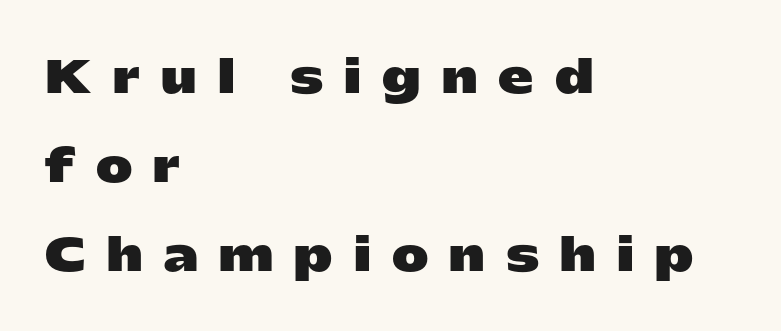
Q: Is the text bold? A: Yes.
Q: Is the text italic (slanted)? A: No, it is upright.
Q: Is the typeface a serif or a sans-serif typeface? A: Sans-serif.
Q: Is the text underlined? A: No.
Q: How is the paragraph aligned? A: Left-aligned.
Q: Is the spacing between letters normal or unusually wide? A: Unusually wide.
Q: Is the spacing between lines tight, normal or loose? A: Loose.
Q: Width (condensed, normal, or wide)? A: Wide.
Q: Stroke contrast? A: Low.
Q: x-height? A: Medium.
Q: Monospaced? A: No.
